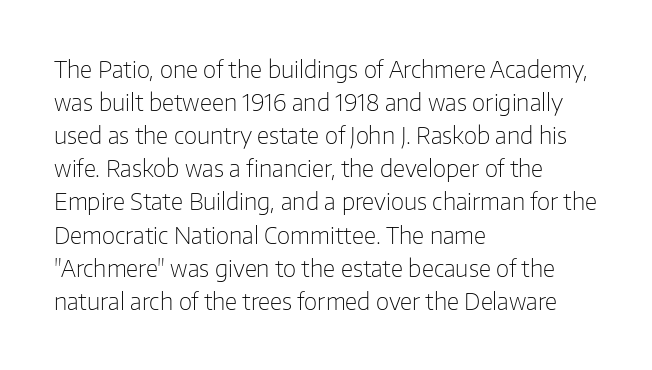
Does extra space separate the letters? No, they use regular spacing. The rendering anchors every line to the left-hand side. The axis of the letterforms is exactly vertical. These lines sit exactly where default settings would place them. Ink coverage per letter is moderate at most. Bare-footed words on every line.
